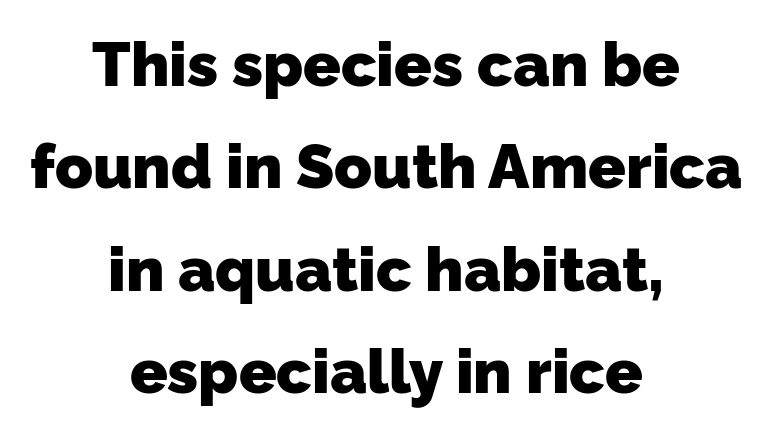
The image shows 62 px heavy sans-serif type; set centered, normal line spacing (1.65x), normal letter spacing, not underlined; low stroke contrast and a medium x-height.
